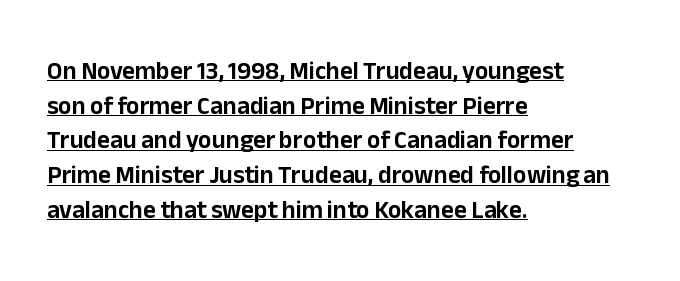
You can see a thin bar hugging the bottom of the glyphs. If you drew a ruler down the left edge, every line would touch it. The type is set solid horizontally, with unmodified tracking. Whoever set this chose a conventional vertical rhythm.
